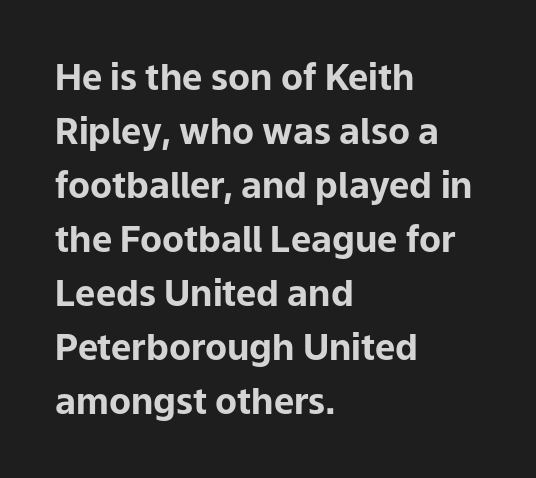
{"serif": "no", "italic": "no", "bold": "yes", "weight": "bold", "width": "normal", "stroke_contrast": "low", "x_height": "medium", "monospaced": "no", "underline": "no", "align": "left", "line_spacing": "normal", "line_spacing_ratio": 1.5, "letter_spacing": "normal", "letter_spacing_em": 0.0, "glyph_px": 36}
